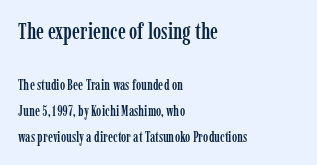
Q: Is the text italic (slanted)? A: No, it is upright.
Q: Is the text underlined? A: No.
Q: How is the paragraph aligned? A: Left-aligned.
Q: Is the spacing between letters normal or unusually wide? A: Normal.
Q: Which block of text is set in a larger size, the first (top) or the second (bottom)? A: The first (top) one.
